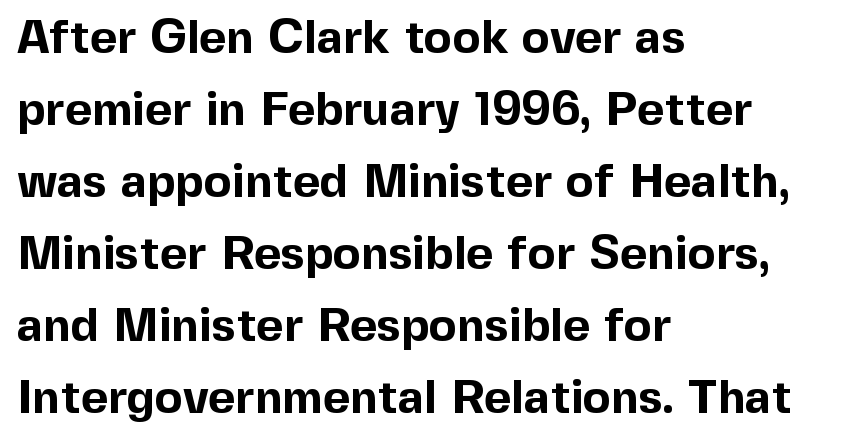
Letters rest on an invisible, unmarked baseline. Ascenders rise straight up at ninety degrees. Are there feet on the stems? There aren't — it's a sans. Line spacing here is normal. The face used here is proportionally spaced, like ordinary book or web type.
